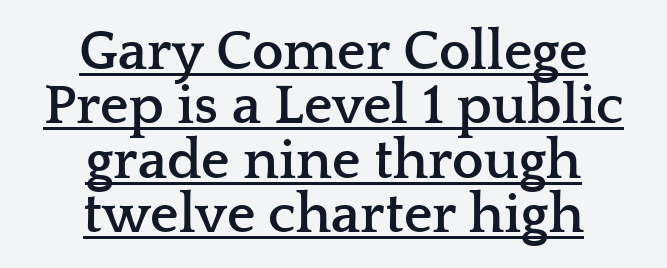
{"serif": "yes", "italic": "no", "bold": "yes", "weight": "semibold", "width": "wide", "stroke_contrast": "low", "x_height": "medium", "monospaced": "no", "underline": "yes", "align": "center", "line_spacing": "tight", "line_spacing_ratio": 0.97, "letter_spacing": "normal", "letter_spacing_em": 0.0, "glyph_px": 56}
